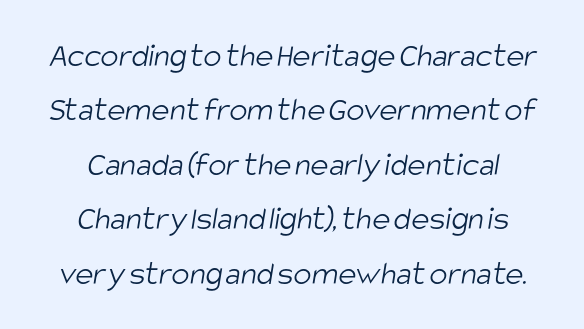
The image shows 34 px light, condensed sans-serif type; set normal line spacing (1.6x), normal letter spacing, not underlined; low stroke contrast and a large x-height.
